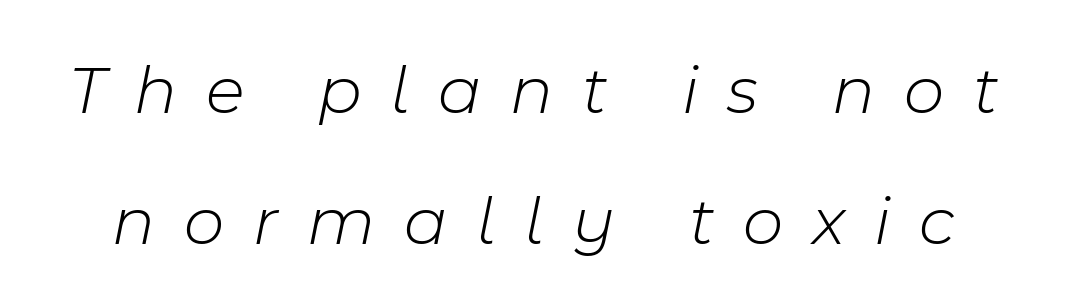
The image shows 70 px light type, italic (leaning right); set line spacing 1.87x, unusually wide letter spacing (+0.41 em), not underlined; low stroke contrast and a medium x-height.
